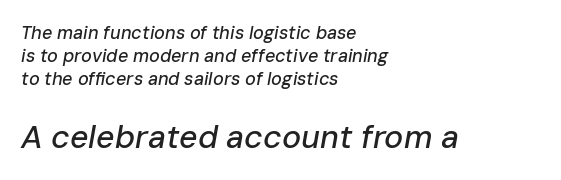
These lines are rendered in a variable-pitch font. Only glyphs here, with clear space below each row. The composition opens small and finishes big. These lines stack with their left ends in a neat column. Tracking here is standard; glyphs follow each other at the usual distance.
